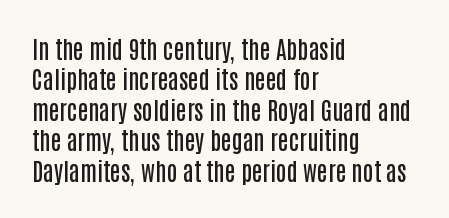
The image shows 24 px text type, upright; set left-aligned, normal line spacing (1.27x), normal letter spacing, not underlined.
